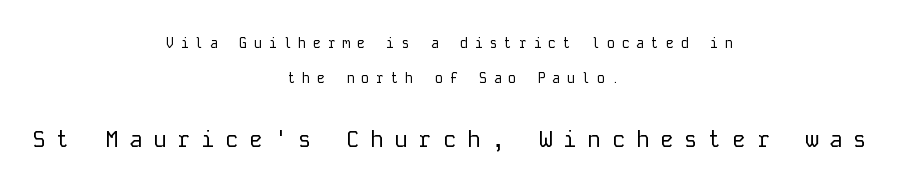
The image shows 23 px text type, upright; set centered, loose line spacing (2.49x), unusually wide letter spacing (+0.45 em), not underlined; the second (bottom) block is 1.64x larger.
